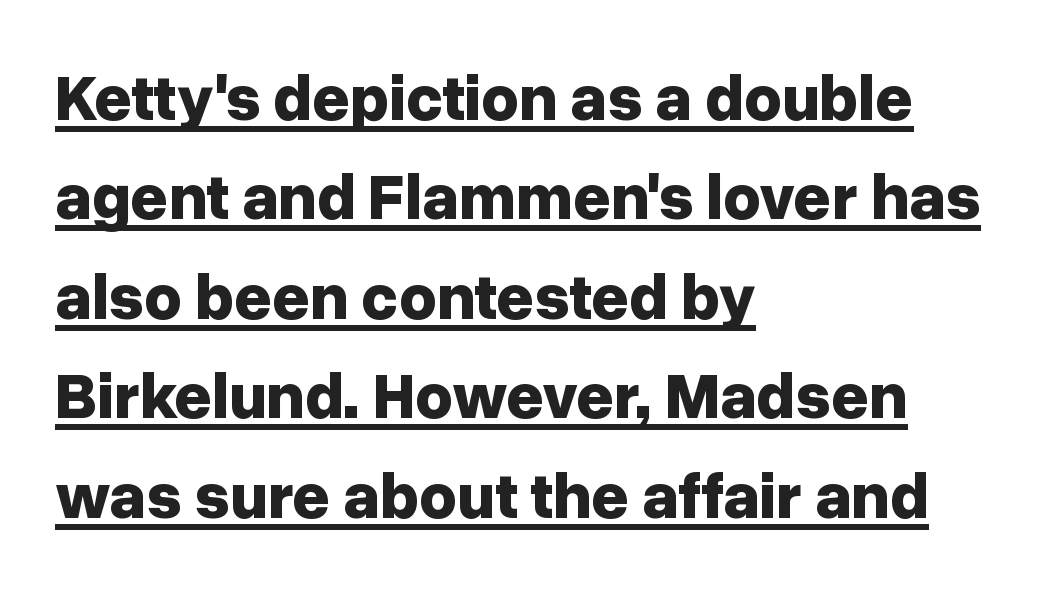
{"serif": "no", "italic": "no", "bold": "yes", "weight": "bold", "width": "normal", "stroke_contrast": "low", "x_height": "medium", "monospaced": "no", "underline": "yes", "align": "left", "line_spacing": "normal", "line_spacing_ratio": 1.53, "letter_spacing": "normal", "letter_spacing_em": 0.0, "glyph_px": 65}
